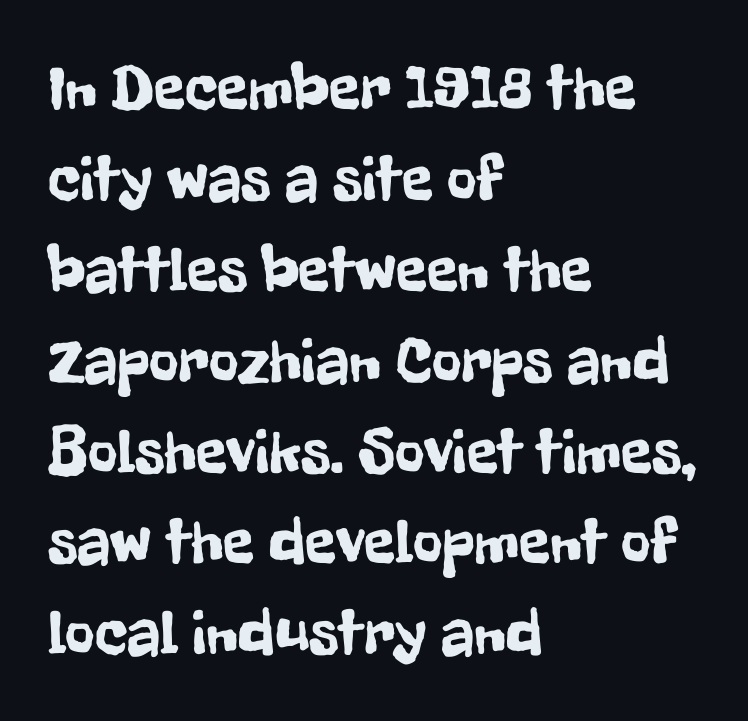
Q: Is the text italic (slanted)? A: No, it is upright.
Q: Is the typeface a serif or a sans-serif typeface? A: Sans-serif.
Q: Is the text underlined? A: No.
Q: How is the paragraph aligned? A: Left-aligned.
Q: Is the spacing between letters normal or unusually wide? A: Normal.
Q: Is the spacing between lines tight, normal or loose? A: Normal.
Q: Width (condensed, normal, or wide)? A: Condensed.
Q: Stroke contrast? A: Low.
Q: x-height? A: Medium.
Q: Monospaced? A: No.
